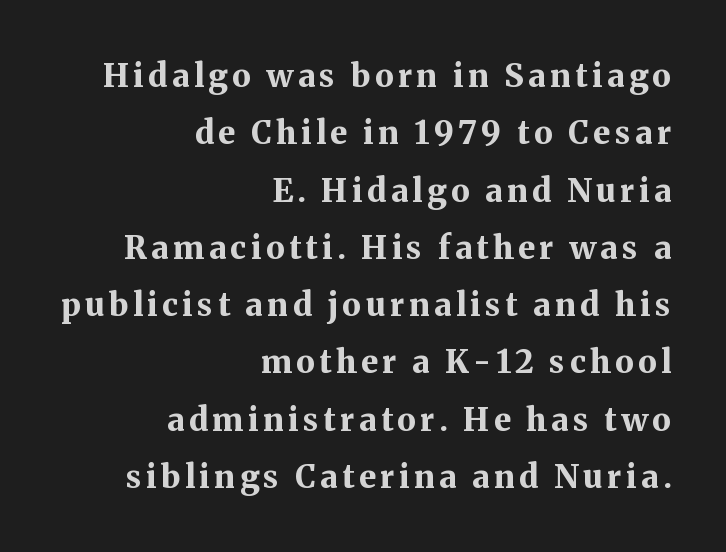
{"serif": "yes", "italic": "no", "bold": "yes", "weight": "bold", "width": "normal", "stroke_contrast": "medium", "x_height": "medium", "monospaced": "no", "underline": "no", "align": "right", "line_spacing_ratio": 1.79, "glyph_px": 32}
